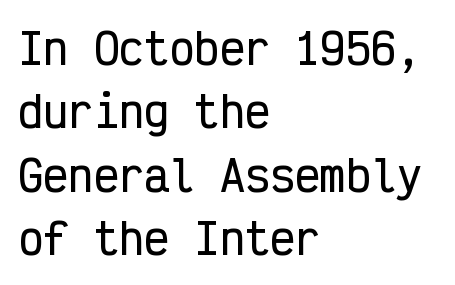
{"serif": "no", "italic": "no", "width": "condensed", "stroke_contrast": "low", "x_height": "medium", "monospaced": "yes", "underline": "no", "align": "left", "line_spacing": "normal", "line_spacing_ratio": 1.51, "letter_spacing": "normal", "letter_spacing_em": 0.0, "glyph_px": 42}
